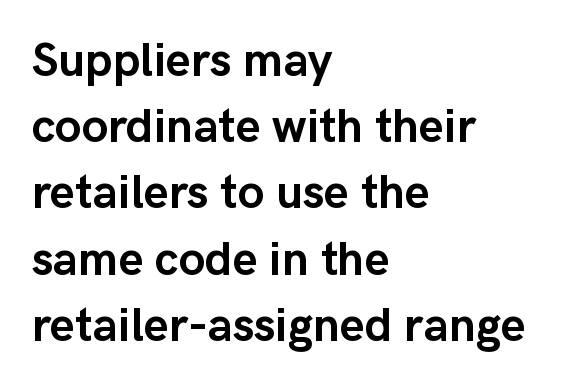
Q: Is the text bold? A: Yes.
Q: Is the text italic (slanted)? A: No, it is upright.
Q: Is the typeface a serif or a sans-serif typeface? A: Sans-serif.
Q: Is the text underlined? A: No.
Q: How is the paragraph aligned? A: Left-aligned.
Q: Is the spacing between letters normal or unusually wide? A: Normal.
Q: Is the spacing between lines tight, normal or loose? A: Normal.
Q: Width (condensed, normal, or wide)? A: Normal.
Q: Stroke contrast? A: Low.
Q: x-height? A: Medium.
Q: Monospaced? A: No.
